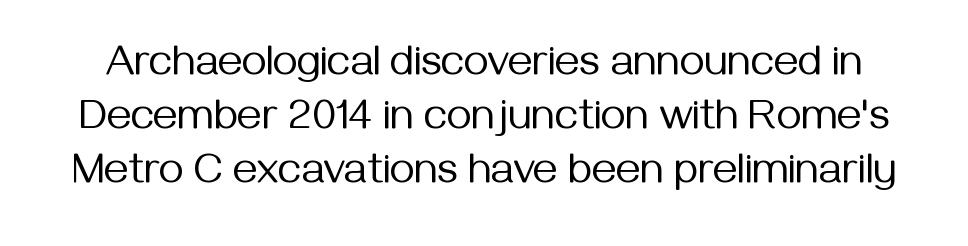
These lines are composed in type without serifs. Designer's note — italics off, roman on. Nobody touched the tracking dial on this one. Think of a printed novel: that variable character pitch is what you see here. Vertical spacing — default.
